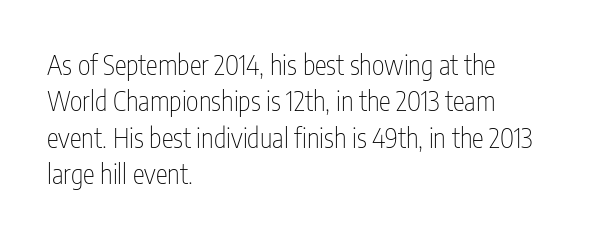
Q: Is the text bold? A: No.
Q: Is the text italic (slanted)? A: No, it is upright.
Q: Is the text underlined? A: No.
Q: How is the paragraph aligned? A: Left-aligned.
Q: Is the spacing between letters normal or unusually wide? A: Normal.
Q: Is the spacing between lines tight, normal or loose? A: Normal.
